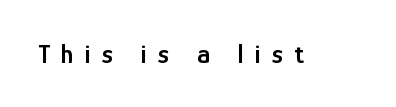
The image shows 27 px text type, upright; set unusually wide letter spacing (+0.41 em), not underlined.
